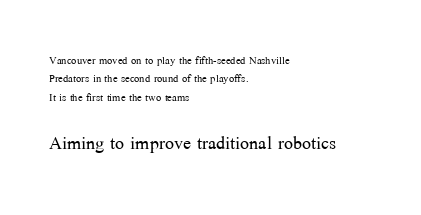
{"italic": "no", "bold": "no", "underline": "no", "align": "left", "line_spacing": "normal", "line_spacing_ratio": 1.32, "letter_spacing": "normal", "letter_spacing_em": 0.0, "larger_block": "second", "size_ratio": 1.71, "glyph_px": 24}
